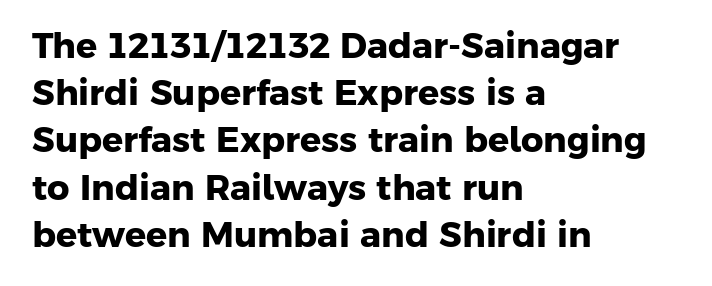
Q: Is the text bold? A: Yes.
Q: Is the typeface a serif or a sans-serif typeface? A: Sans-serif.
Q: Is the text underlined? A: No.
Q: How is the paragraph aligned? A: Left-aligned.
Q: Is the spacing between letters normal or unusually wide? A: Normal.
Q: Is the spacing between lines tight, normal or loose? A: Normal.
Q: Width (condensed, normal, or wide)? A: Normal.
Q: Stroke contrast? A: Low.
Q: x-height? A: Medium.
Q: Monospaced? A: No.
